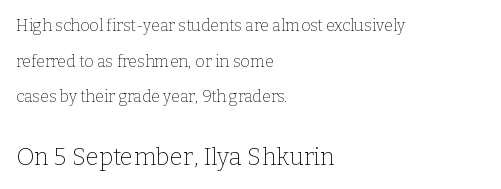
The image shows 24 px text type, upright; set left-aligned, loose line spacing (2.23x), normal letter spacing, not underlined; the second (bottom) block is 1.5x larger.
